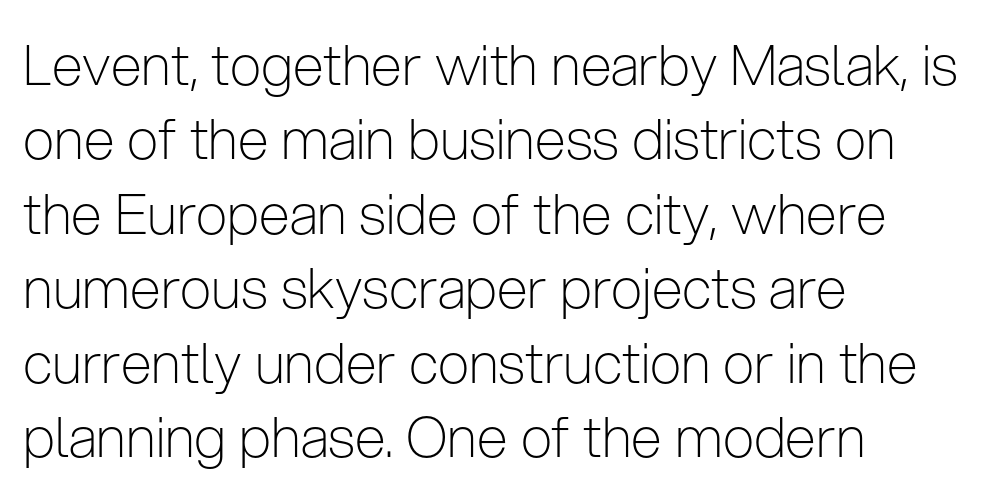
Descenders are the only things crossing below the line. Each letter keeps its own natural width here, so spacing adapts to shape. This sample uses a sans-serif face. The passage is arranged the way most books set body copy — flush left. The lettering stays uniformly vertical, giving the passage a roman look.
